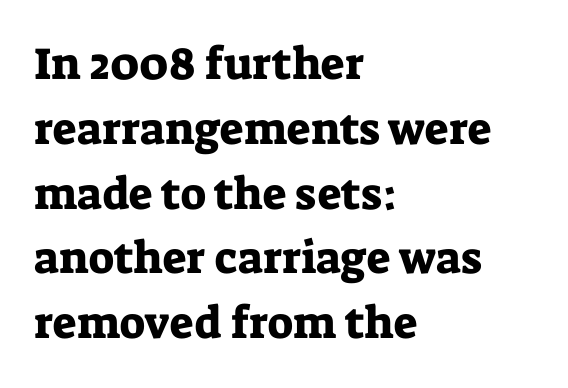
Q: Is the text italic (slanted)? A: No, it is upright.
Q: Is the typeface a serif or a sans-serif typeface? A: Serif.
Q: Is the text underlined? A: No.
Q: How is the paragraph aligned? A: Left-aligned.
Q: Is the spacing between letters normal or unusually wide? A: Normal.
Q: Is the spacing between lines tight, normal or loose? A: Normal.
Q: Width (condensed, normal, or wide)? A: Normal.
Q: Stroke contrast? A: Low.
Q: x-height? A: Medium.
Q: Monospaced? A: No.
